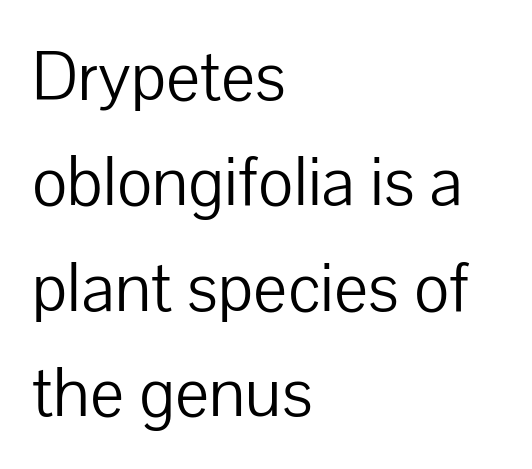
Q: Is the text bold? A: No.
Q: Is the text italic (slanted)? A: No, it is upright.
Q: Is the typeface a serif or a sans-serif typeface? A: Sans-serif.
Q: Is the text underlined? A: No.
Q: How is the paragraph aligned? A: Left-aligned.
Q: Is the spacing between letters normal or unusually wide? A: Normal.
Q: Is the spacing between lines tight, normal or loose? A: Normal.
Q: Width (condensed, normal, or wide)? A: Normal.
Q: Stroke contrast? A: Low.
Q: x-height? A: Medium.
Q: Monospaced? A: No.
